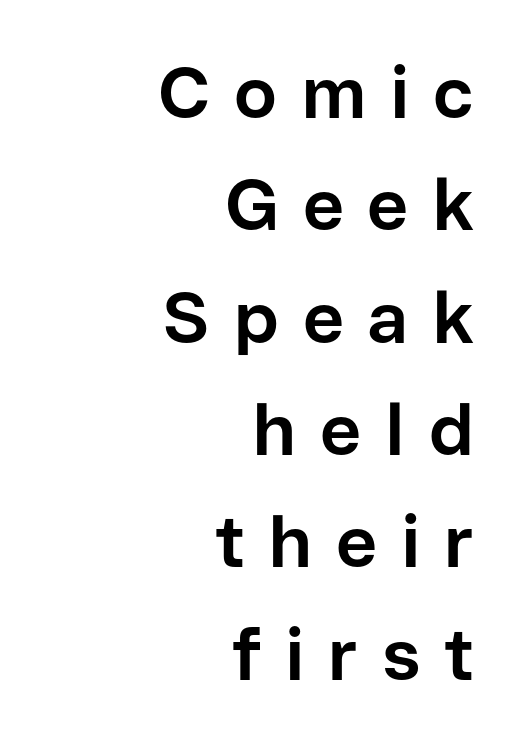
Glyph-to-glyph distance is far greater than everyday printed text. Chunky letters — that's bold for sure. Honestly, the row spacing looks completely unremarkable. The foot of each line stays bare and open. This is the regular roman posture of the typeface.
